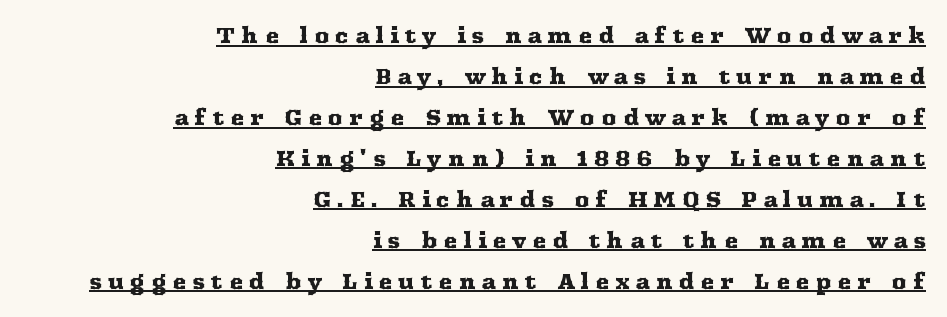
Q: Is the text italic (slanted)? A: No, it is upright.
Q: Is the text underlined? A: Yes.
Q: How is the paragraph aligned? A: Right-aligned.
Q: Is the spacing between letters normal or unusually wide? A: Unusually wide.
Q: Is the spacing between lines tight, normal or loose? A: Loose.
